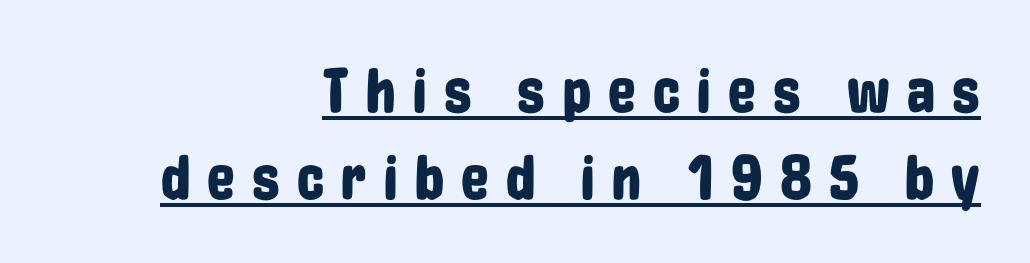
{"serif": "no", "italic": "no", "width": "condensed", "stroke_contrast": "low", "x_height": "medium", "monospaced": "no", "underline": "yes", "align": "right", "line_spacing": "normal", "line_spacing_ratio": 1.41, "letter_spacing": "wide", "letter_spacing_em": 0.28, "glyph_px": 62}
